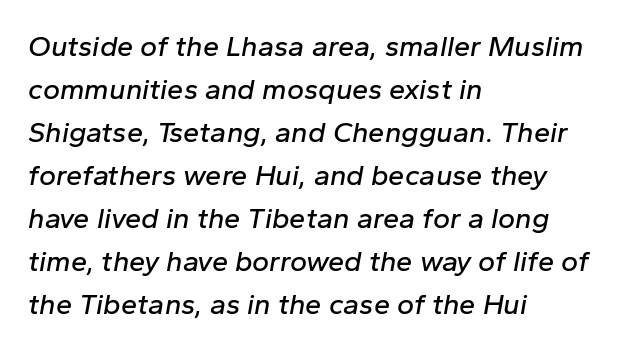
Q: Is the text italic (slanted)? A: Yes, it leans right by about 10 degrees.
Q: Is the text underlined? A: No.
Q: How is the paragraph aligned? A: Left-aligned.
Q: Is the spacing between letters normal or unusually wide? A: Normal.
Q: Is the spacing between lines tight, normal or loose? A: Normal.
Q: Width (condensed, normal, or wide)? A: Normal.
Q: Stroke contrast? A: Low.
Q: x-height? A: Medium.
Q: Monospaced? A: No.
